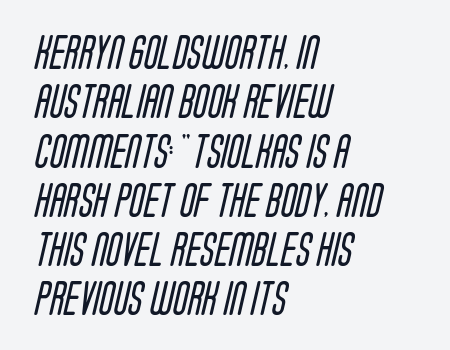
The letters advance in unequal steps, a hallmark of proportional type. A light-to-regular cut is what we see here. Notice how descenders clear the ascenders below comfortably — that's standard leading. Nothing unusual about the tracking: characters are spaced as the font intends.
